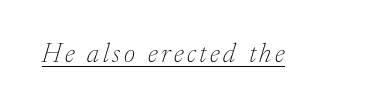
{"italic": "yes", "lean": "right", "slant_degrees": 17, "bold": "no", "underline": "yes", "glyph_px": 27}
